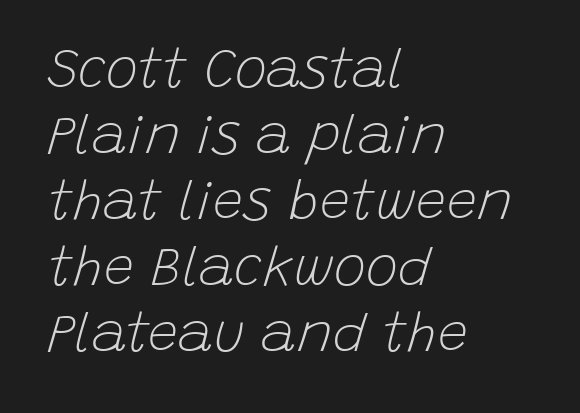
{"italic": "yes", "lean": "right", "slant_degrees": 15, "bold": "no", "weight": "light", "width": "normal", "stroke_contrast": "low", "x_height": "large", "monospaced": "no", "underline": "no", "align": "left", "line_spacing_ratio": 1.22, "letter_spacing": "normal", "letter_spacing_em": 0.0, "glyph_px": 54}
